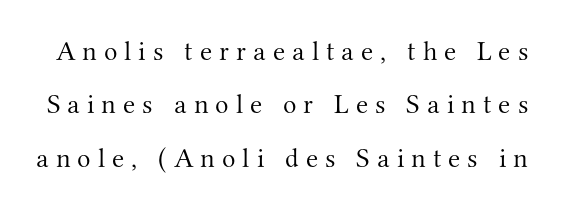
Q: Is the text bold? A: No.
Q: Is the text italic (slanted)? A: No, it is upright.
Q: Is the typeface a serif or a sans-serif typeface? A: Serif.
Q: Is the text underlined? A: No.
Q: Is the spacing between letters normal or unusually wide? A: Unusually wide.
Q: Is the spacing between lines tight, normal or loose? A: Loose.
Q: Width (condensed, normal, or wide)? A: Normal.
Q: Stroke contrast? A: Medium.
Q: x-height? A: Small.
Q: Monospaced? A: No.
